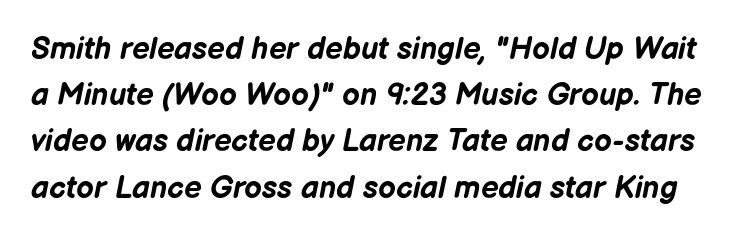
Proportional: the letters do not fall into vertical columns. How heavy is the stroke? Heavy — this is a bold. The rendering uses a moderate line-height, typical for paragraphs. The type is set solid horizontally, with unmodified tracking.
